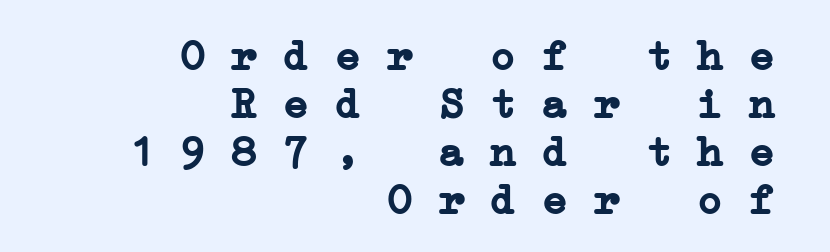
The image shows 43 px semibold, wide serif type, monospaced; set right-aligned, tight line spacing (1.12x), normal letter spacing, not underlined; low stroke contrast and a medium x-height.
